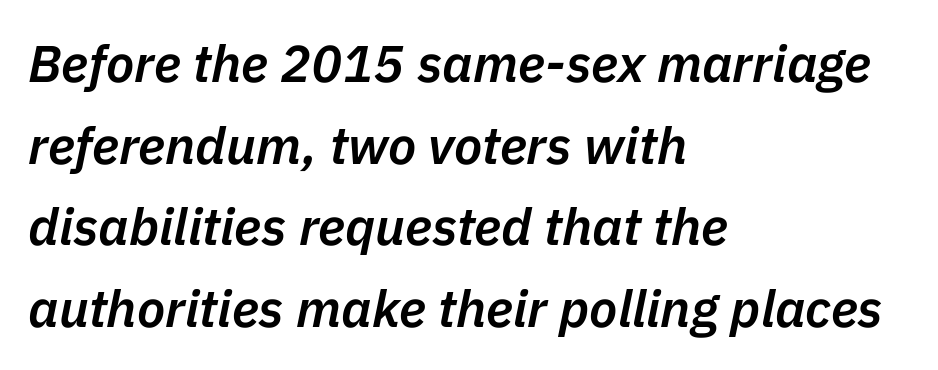
{"italic": "yes", "lean": "right", "slant_degrees": 11, "bold": "semi", "weight": "semibold", "width": "normal", "stroke_contrast": "low", "x_height": "medium", "monospaced": "no", "underline": "no", "align": "left", "line_spacing": "normal", "line_spacing_ratio": 1.57, "letter_spacing": "normal", "letter_spacing_em": 0.0, "glyph_px": 52}
